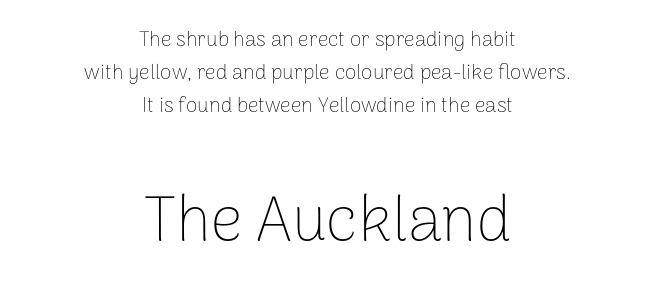
Q: Is the text bold? A: No.
Q: Is the text italic (slanted)? A: No, it is upright.
Q: Is the typeface a serif or a sans-serif typeface? A: Sans-serif.
Q: Is the text underlined? A: No.
Q: How is the paragraph aligned? A: Centered.
Q: Is the spacing between letters normal or unusually wide? A: Normal.
Q: Is the spacing between lines tight, normal or loose? A: Normal.
Q: Which block of text is set in a larger size, the first (top) or the second (bottom)? A: The second (bottom) one.
Q: Width (condensed, normal, or wide)? A: Normal.
Q: Stroke contrast? A: Low.
Q: x-height? A: Medium.
Q: Monospaced? A: No.
